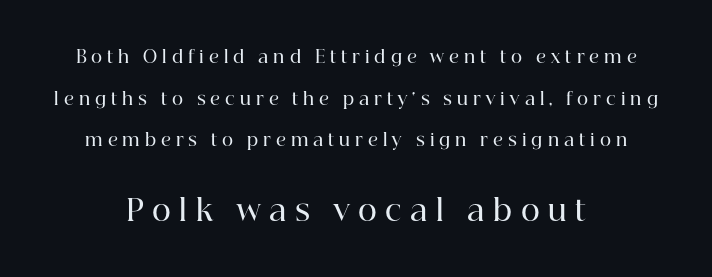
Q: Is the text bold? A: Semi-bold.
Q: Is the text italic (slanted)? A: No, it is upright.
Q: Is the typeface a serif or a sans-serif typeface? A: Serif.
Q: Is the text underlined? A: No.
Q: How is the paragraph aligned? A: Centered.
Q: Is the spacing between letters normal or unusually wide? A: Unusually wide.
Q: Is the spacing between lines tight, normal or loose? A: Loose.
Q: Which block of text is set in a larger size, the first (top) or the second (bottom)? A: The second (bottom) one.
Q: Width (condensed, normal, or wide)? A: Normal.
Q: Stroke contrast? A: High.
Q: x-height? A: Medium.
Q: Monospaced? A: No.
